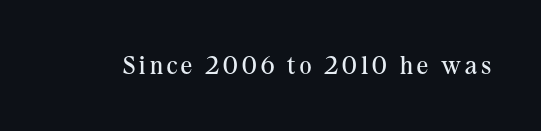
The type sits square on the baseline with zero lean. The strip under each line holds only bare page. Stroke thickness stays within the range of a standard reading face or lighter.
